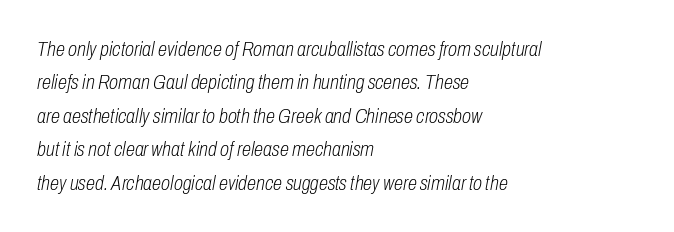
{"italic": "yes", "lean": "right", "slant_degrees": 10, "bold": "no", "underline": "no", "align": "left", "line_spacing": "normal", "line_spacing_ratio": 1.59, "letter_spacing": "normal", "letter_spacing_em": 0.0, "glyph_px": 21}
